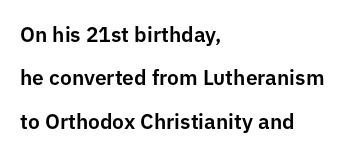
The image shows 21 px text type, upright; set left-aligned, loose line spacing (2.07x), normal letter spacing, not underlined.
